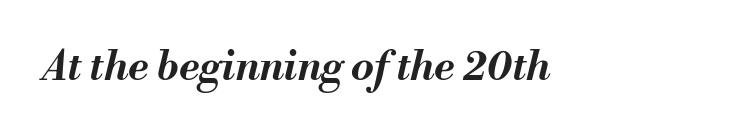
Q: Is the text bold? A: Yes.
Q: Is the text italic (slanted)? A: Yes, it leans right by about 13 degrees.
Q: Is the text underlined? A: No.
Q: Is the spacing between letters normal or unusually wide? A: Normal.
Q: Width (condensed, normal, or wide)? A: Normal.
Q: Stroke contrast? A: Medium.
Q: x-height? A: Small.
Q: Monospaced? A: No.
